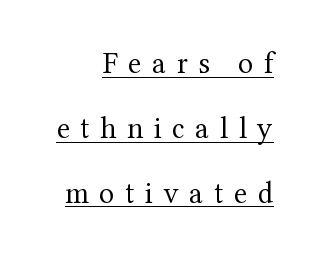
{"serif": "yes", "italic": "no", "bold": "no", "weight": "regular", "width": "normal", "stroke_contrast": "medium", "x_height": "medium", "monospaced": "no", "underline": "yes", "align": "right", "line_spacing": "loose", "line_spacing_ratio": 2.09, "letter_spacing": "wide", "letter_spacing_em": 0.34, "glyph_px": 31}
